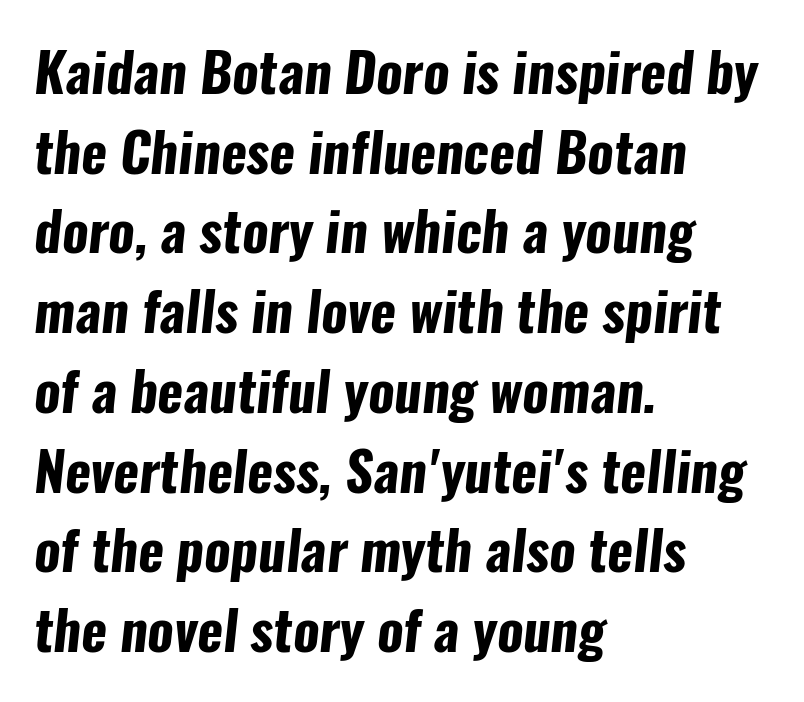
{"serif": "no", "bold": "yes", "weight": "bold", "width": "condensed", "stroke_contrast": "low", "x_height": "medium", "monospaced": "no", "underline": "no", "align": "left", "line_spacing": "normal", "line_spacing_ratio": 1.45, "letter_spacing": "normal", "letter_spacing_em": 0.0, "glyph_px": 55}
